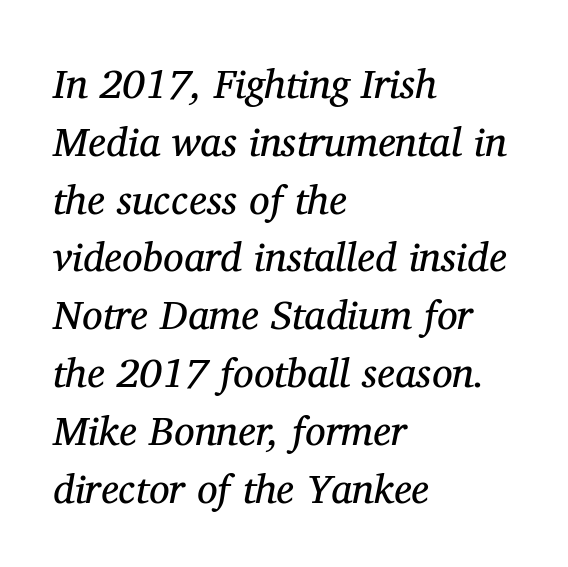
{"serif": "yes", "italic": "yes", "lean": "right", "slant_degrees": 11, "bold": "no", "weight": "regular", "width": "normal", "stroke_contrast": "medium", "x_height": "medium", "monospaced": "no", "underline": "no", "align": "left", "line_spacing": "normal", "line_spacing_ratio": 1.41, "letter_spacing": "normal", "letter_spacing_em": 0.0, "glyph_px": 41}
